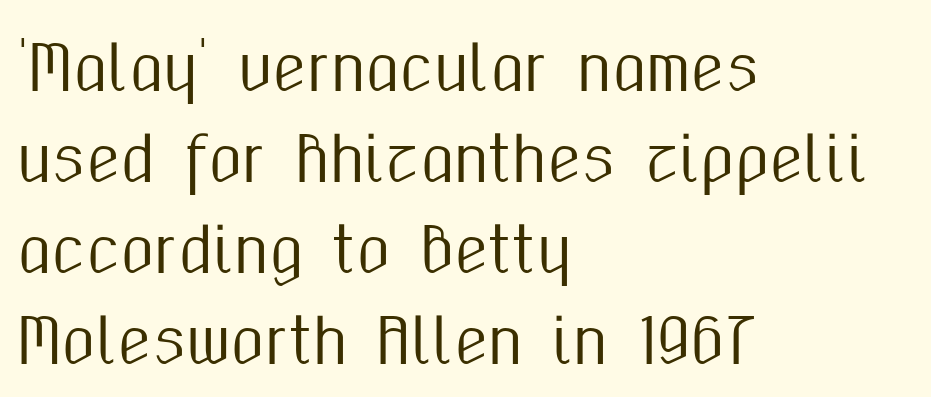
The image shows 61 px condensed sans-serif type, upright; set left-aligned, normal line spacing (1.49x), normal letter spacing, not underlined; medium stroke contrast and a medium x-height.
